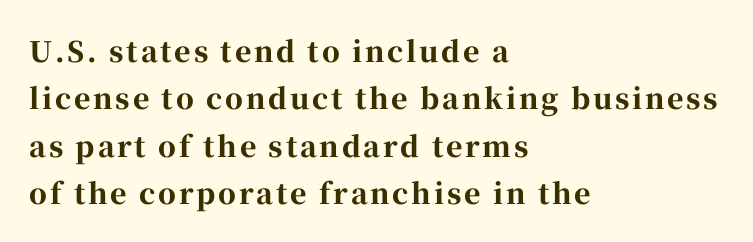
{"serif": "yes", "italic": "no", "bold": "yes", "weight": "bold", "width": "normal", "stroke_contrast": "high", "x_height": "medium", "monospaced": "no", "underline": "no", "align": "left", "line_spacing": "normal", "line_spacing_ratio": 1.69, "glyph_px": 28}
